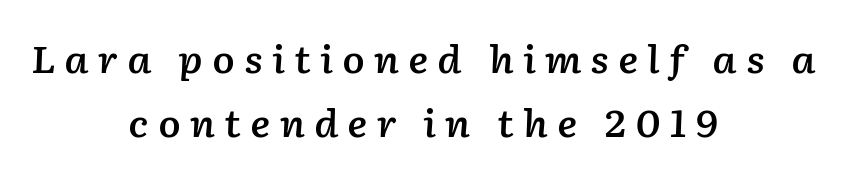
The image shows 37 px semibold type, italic (leaning right); set centered, line spacing 1.73x, unusually wide letter spacing (+0.24 em), not underlined; low stroke contrast and a medium x-height.
